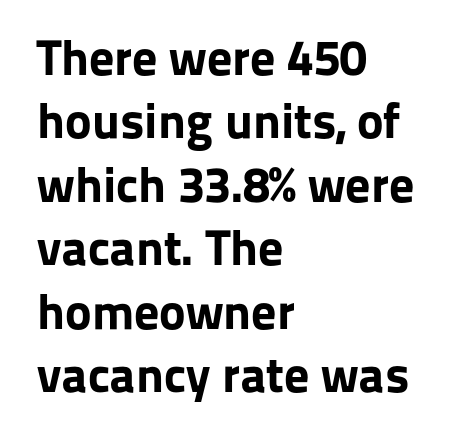
Q: Is the text bold? A: Yes.
Q: Is the text italic (slanted)? A: No, it is upright.
Q: Is the typeface a serif or a sans-serif typeface? A: Sans-serif.
Q: Is the text underlined? A: No.
Q: How is the paragraph aligned? A: Left-aligned.
Q: Is the spacing between letters normal or unusually wide? A: Normal.
Q: Is the spacing between lines tight, normal or loose? A: Normal.
Q: Width (condensed, normal, or wide)? A: Normal.
Q: Stroke contrast? A: Low.
Q: x-height? A: Medium.
Q: Monospaced? A: No.
